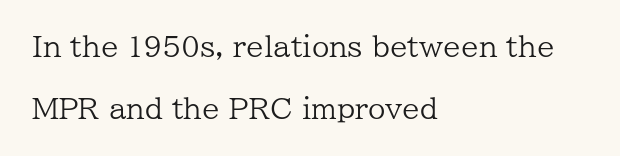
The letters stand upright; this is a roman face. The typesetting does not lean heavy: it is not bold. Check where the strokes stop: tiny serifs finish them off. Beneath every word, the page is bare.
